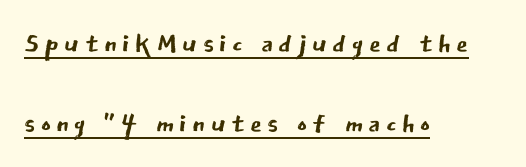
Do the characters align in a grid? No, the font is proportional. Decoration check: the copy is underlined. Designer's note — italics off, roman on. Ink coverage per letter is moderate at most. Vertically, the passage feels expansive, rows floating well apart. Font category for this specimen: sans-serif.
